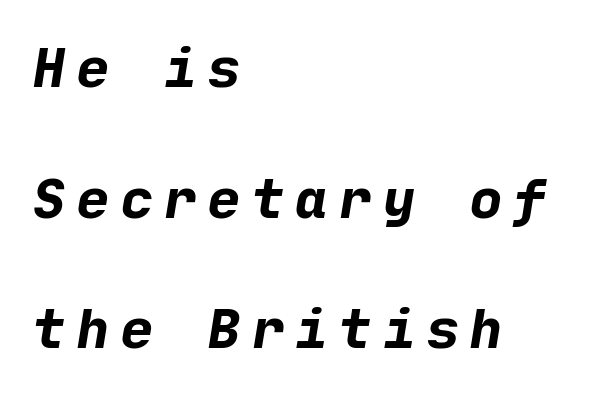
Q: Is the text bold? A: Yes.
Q: Is the typeface a serif or a sans-serif typeface? A: Sans-serif.
Q: Is the text underlined? A: No.
Q: How is the paragraph aligned? A: Left-aligned.
Q: Is the spacing between letters normal or unusually wide? A: Unusually wide.
Q: Is the spacing between lines tight, normal or loose? A: Loose.
Q: Width (condensed, normal, or wide)? A: Normal.
Q: Stroke contrast? A: Low.
Q: x-height? A: Medium.
